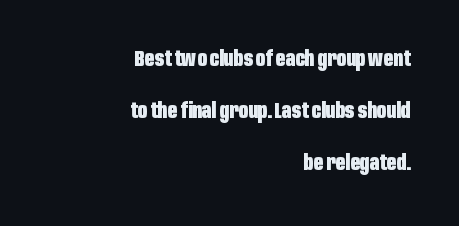
{"italic": "no", "bold": "yes", "underline": "no", "align": "right", "line_spacing": "loose", "line_spacing_ratio": 2.48, "letter_spacing": "normal", "letter_spacing_em": 0.0, "glyph_px": 21}
